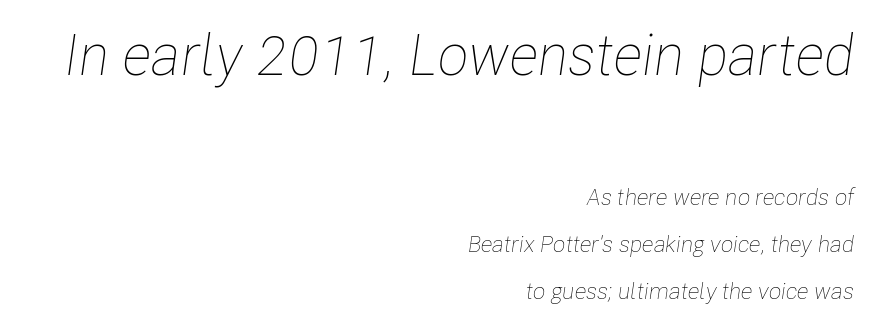
The image shows 57 px thin, condensed type, italic (leaning right); set right-aligned, loose line spacing (2.03x), normal letter spacing, not underlined; the first (top) block is 2.48x larger; low stroke contrast and a medium x-height.
